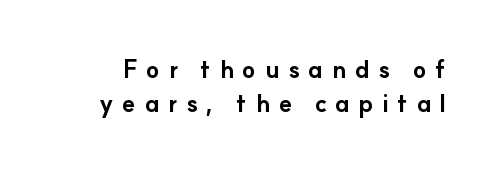
The image shows 24 px bold type, upright; set normal line spacing (1.43x), unusually wide letter spacing (+0.36 em), not underlined.
